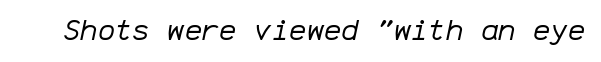
The image shows 29 px regular-weight type, italic (leaning right), monospaced; set normal letter spacing, not underlined; low stroke contrast and a medium x-height.
